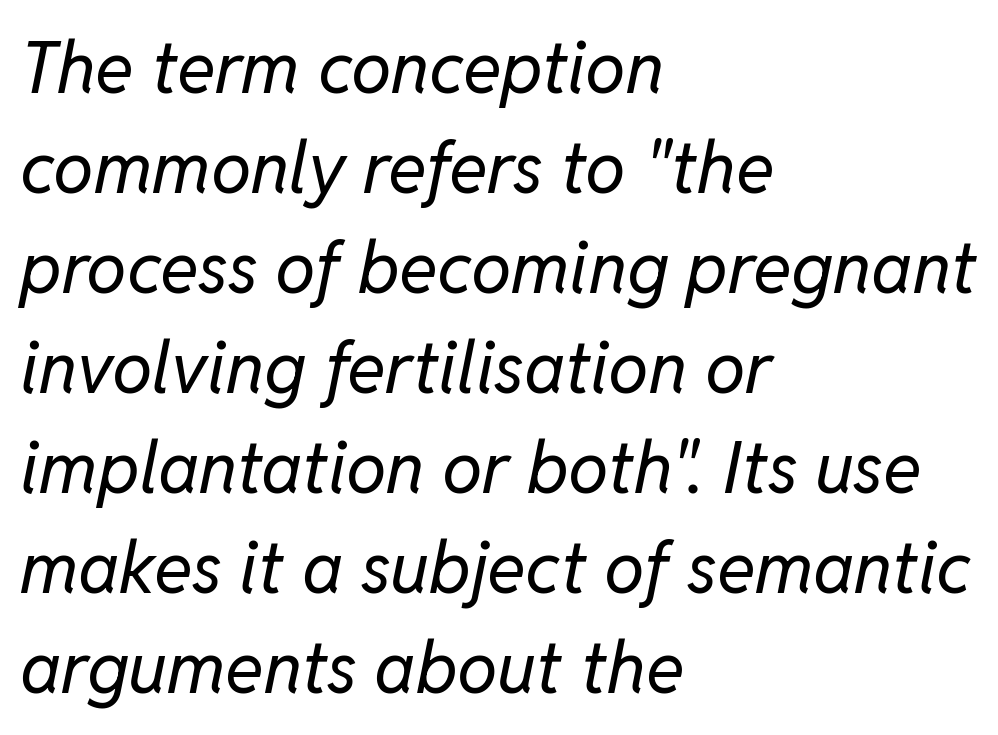
The image shows 72 px regular-weight type, italic (leaning right); set left-aligned, normal line spacing (1.39x), normal letter spacing, not underlined; low stroke contrast and a medium x-height.
